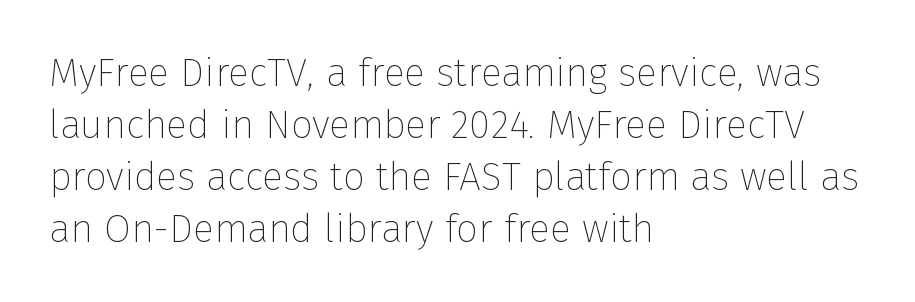
Every row of glyphs begins at an identical x-position on the left. These lines keep a tight, regular rhythm from letter to letter. This sample keeps an unexceptional amount of space between lines. Varying glyph widths throughout — classic text-font behaviour.
